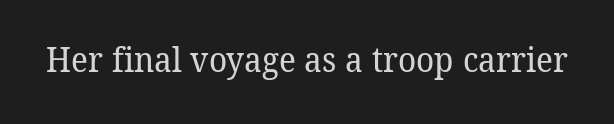
Letterform terminals end in serifs throughout the passage. The typesetting does not lean heavy: it is not bold. Letter spacing: default. Here the designer chose a conventional face with non-uniform glyph widths. The words here are not underlined.
